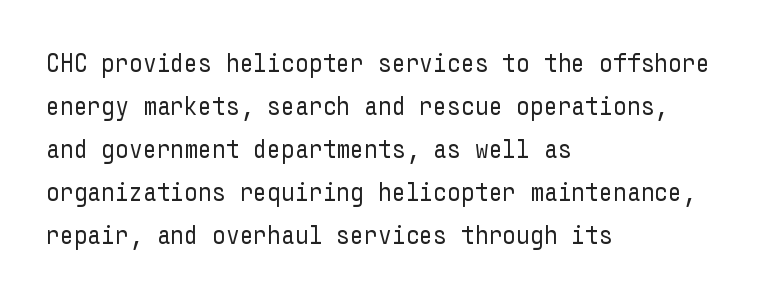
The image shows 27 px text type, upright; set left-aligned, normal line spacing (1.59x), normal letter spacing, not underlined.
